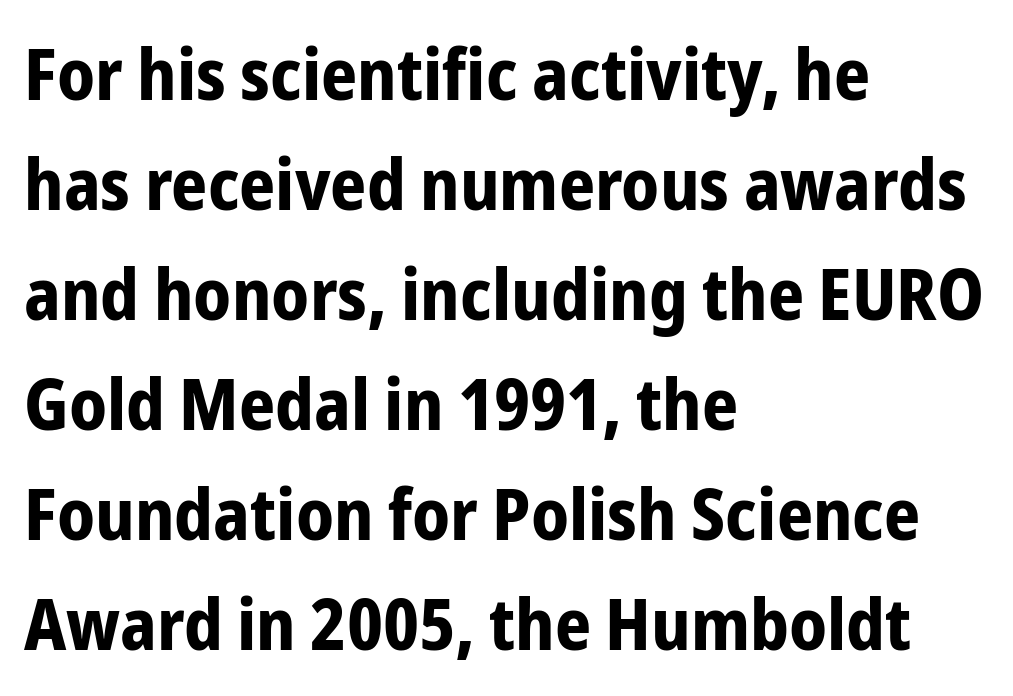
The face used here is a sans, in the tradition of grotesques and geometrics. Underline: absent. Between one letter and the next there's only the usual sliver of space. One glance says typical: line gaps are just what's usual. The passage is arranged the way most books set body copy — flush left.
